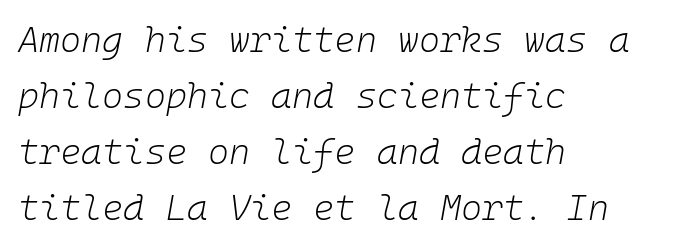
{"italic": "yes", "lean": "right", "slant_degrees": 10, "bold": "no", "weight": "light", "width": "normal", "stroke_contrast": "low", "x_height": "medium", "monospaced": "yes", "underline": "no", "align": "left", "line_spacing": "normal", "line_spacing_ratio": 1.56, "letter_spacing": "normal", "letter_spacing_em": 0.0, "glyph_px": 36}
